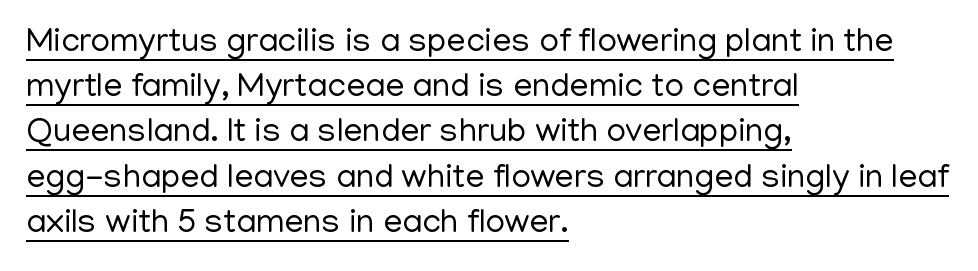
The image shows 34 px regular-weight sans-serif type, upright; set left-aligned, normal line spacing (1.33x), normal letter spacing, underlined; low stroke contrast and a medium x-height.
